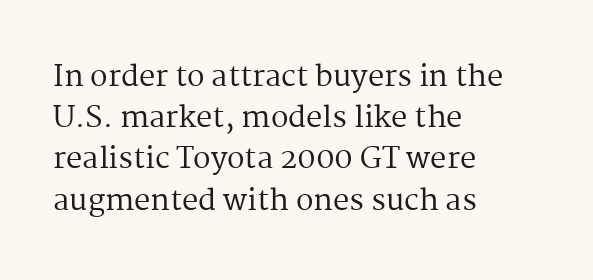
The image shows 29 px regular-weight serif type, upright; set left-aligned, normal line spacing (1.42x), normal letter spacing, not underlined; medium stroke contrast and a medium x-height.
